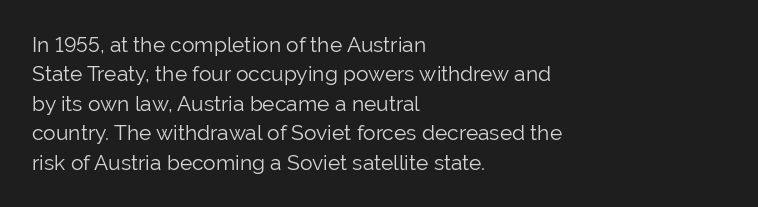
A clean baseline with only descenders dipping below it. If you drew a line through each stem, it would be perfectly vertical. Honestly, the row spacing looks completely unremarkable. Is this a heavy cut? Hardly; it is regular or lighter.
